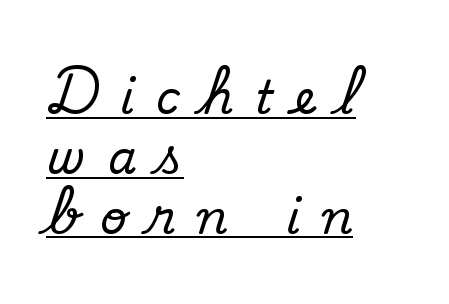
Horizontal alignment here is leftward, the default for most running prose. Note the varied advance widths — an 'i' is clearly narrower than an 'm'. Decoration check: the copy is underlined. The leading is moderate, giving the passage an even texture.
